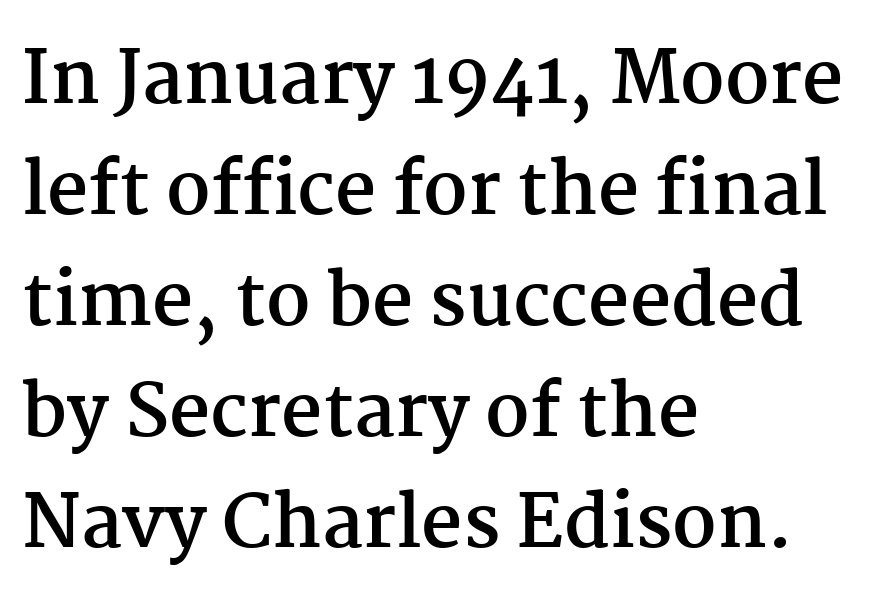
{"serif": "yes", "italic": "no", "bold": "yes", "weight": "semibold", "width": "normal", "stroke_contrast": "medium", "x_height": "medium", "monospaced": "no", "underline": "no", "align": "left", "line_spacing": "normal", "line_spacing_ratio": 1.54, "letter_spacing": "normal", "letter_spacing_em": 0.0, "glyph_px": 72}
